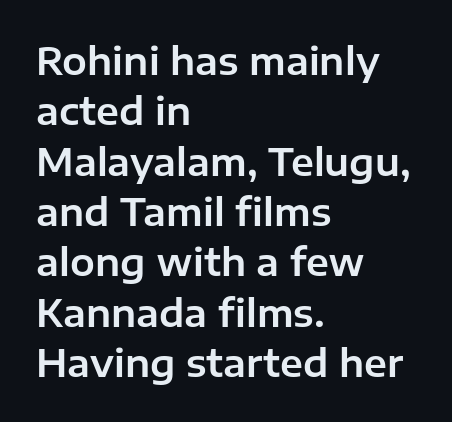
{"serif": "no", "italic": "no", "width": "normal", "stroke_contrast": "low", "x_height": "medium", "monospaced": "no", "underline": "no", "align": "left", "line_spacing": "normal", "line_spacing_ratio": 1.36, "letter_spacing": "normal", "letter_spacing_em": 0.0, "glyph_px": 37}
